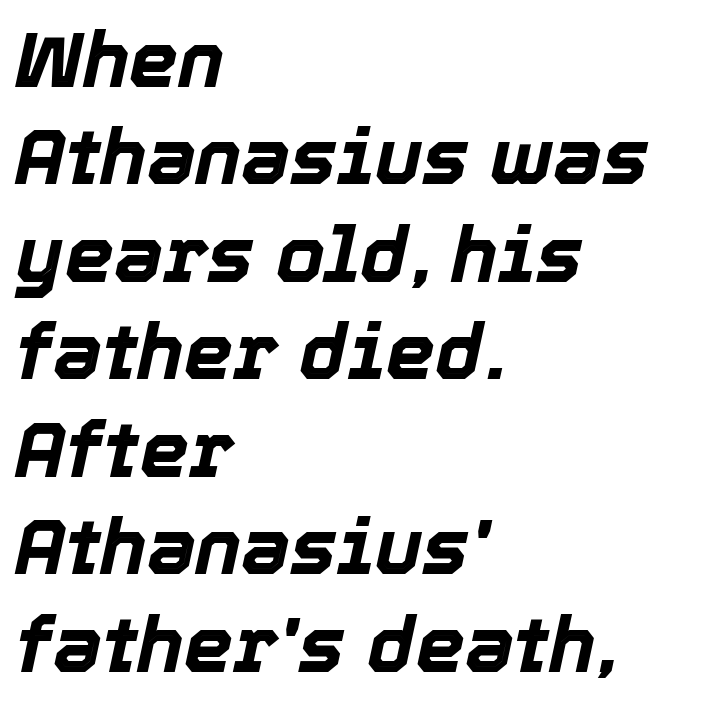
Q: Is the text bold? A: Yes.
Q: Is the text italic (slanted)? A: Yes, it leans right by about 12 degrees.
Q: Is the text underlined? A: No.
Q: How is the paragraph aligned? A: Left-aligned.
Q: Is the spacing between letters normal or unusually wide? A: Normal.
Q: Is the spacing between lines tight, normal or loose? A: Normal.
Q: Width (condensed, normal, or wide)? A: Normal.
Q: x-height? A: Medium.
Q: Monospaced? A: No.
